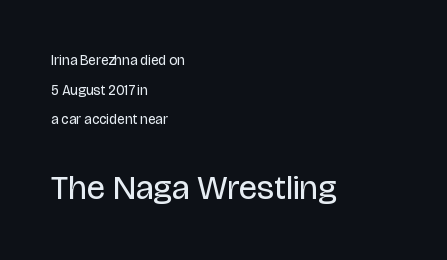
The image shows 34 px regular-weight sans-serif type, upright; set left-aligned, loose line spacing (2.11x), normal letter spacing, not underlined; the second (bottom) block is 2.43x larger; low stroke contrast and a large x-height.
